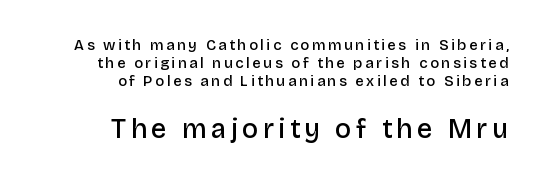
{"italic": "no", "bold": "semi", "underline": "no", "align": "right", "line_spacing_ratio": 1.21, "larger_block": "second", "size_ratio": 1.8, "glyph_px": 27}
